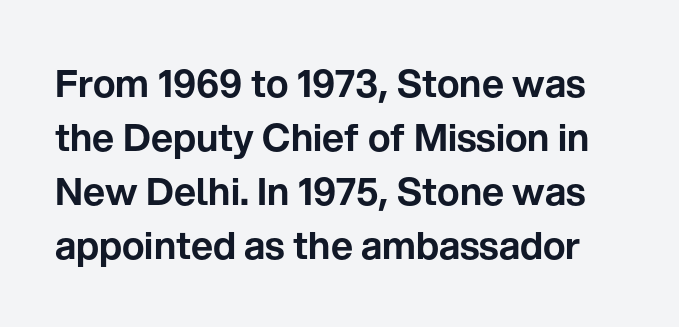
Nobody drew a line under any word here. Does the type have serifs? No, each stem ends abruptly. Rendered with straight, roman letterforms. Nobody touched the tracking dial on this one. Compared with typical paragraphs, the rows here are spaced about the same. The face used here is proportionally spaced, like ordinary book or web type.
